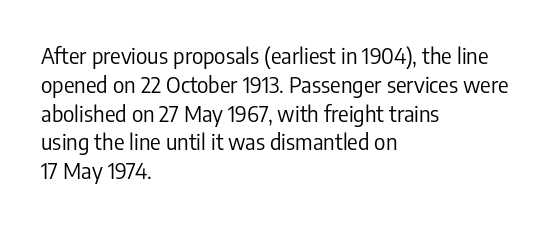
The image shows 22 px text type, upright; set left-aligned, normal line spacing (1.31x), normal letter spacing, not underlined.
